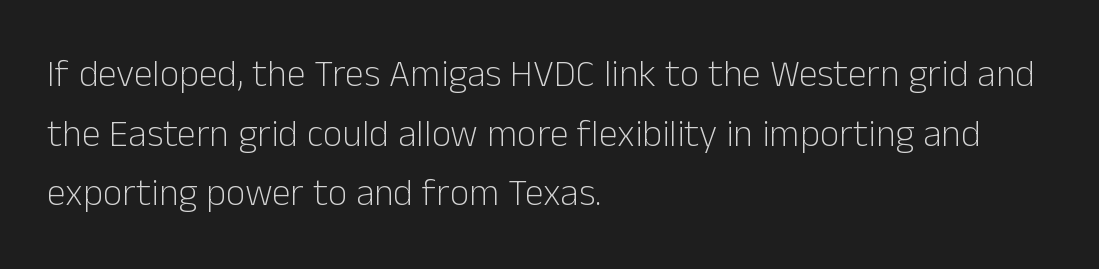
Q: Is the text bold? A: No.
Q: Is the text italic (slanted)? A: No, it is upright.
Q: Is the typeface a serif or a sans-serif typeface? A: Sans-serif.
Q: Is the text underlined? A: No.
Q: How is the paragraph aligned? A: Left-aligned.
Q: Is the spacing between letters normal or unusually wide? A: Normal.
Q: Is the spacing between lines tight, normal or loose? A: Normal.
Q: Width (condensed, normal, or wide)? A: Normal.
Q: Stroke contrast? A: Low.
Q: x-height? A: Medium.
Q: Monospaced? A: No.
